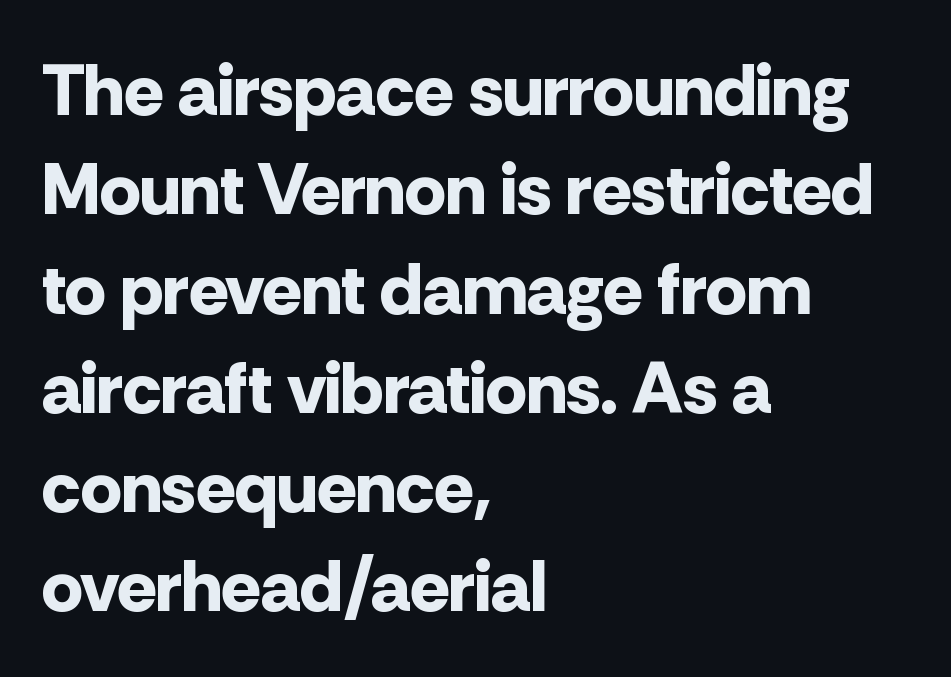
{"serif": "no", "italic": "no", "bold": "yes", "weight": "bold", "width": "normal", "stroke_contrast": "low", "x_height": "medium", "monospaced": "no", "underline": "no", "align": "left", "line_spacing": "normal", "line_spacing_ratio": 1.36, "letter_spacing": "normal", "letter_spacing_em": 0.0, "glyph_px": 73}
